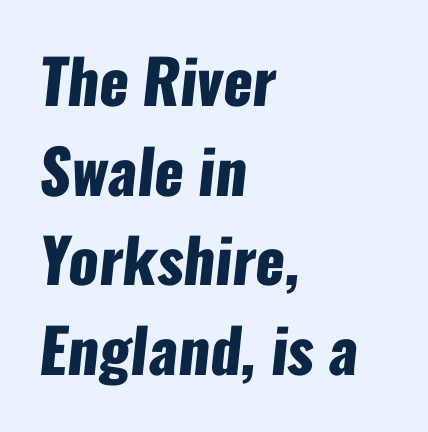
The image shows 61 px heavy, condensed sans-serif type; set left-aligned, normal line spacing (1.47x), normal letter spacing, not underlined; low stroke contrast and a medium x-height.
